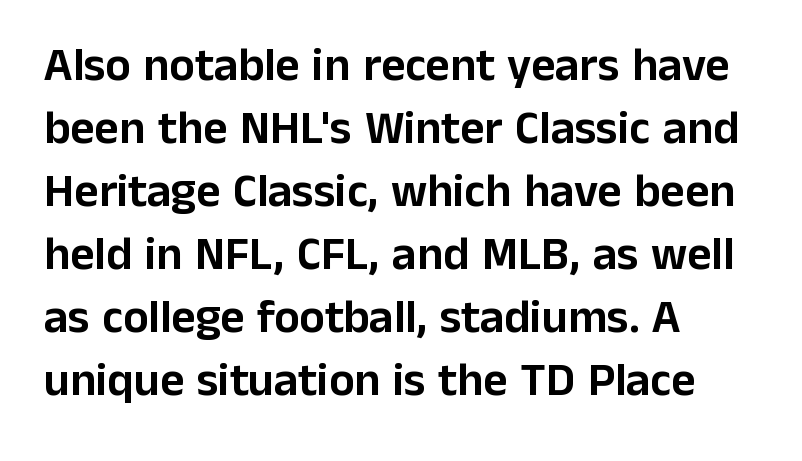
{"serif": "no", "italic": "no", "width": "normal", "stroke_contrast": "low", "x_height": "medium", "monospaced": "no", "underline": "no", "align": "left", "line_spacing": "normal", "line_spacing_ratio": 1.34, "letter_spacing": "normal", "letter_spacing_em": 0.0, "glyph_px": 47}
